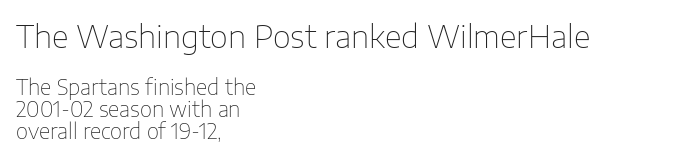
{"serif": "no", "italic": "no", "bold": "no", "weight": "thin", "width": "normal", "stroke_contrast": "low", "x_height": "medium", "monospaced": "no", "underline": "no", "align": "left", "line_spacing": "tight", "line_spacing_ratio": 1.04, "letter_spacing": "normal", "letter_spacing_em": 0.0, "larger_block": "first", "size_ratio": 1.48, "glyph_px": 31}
